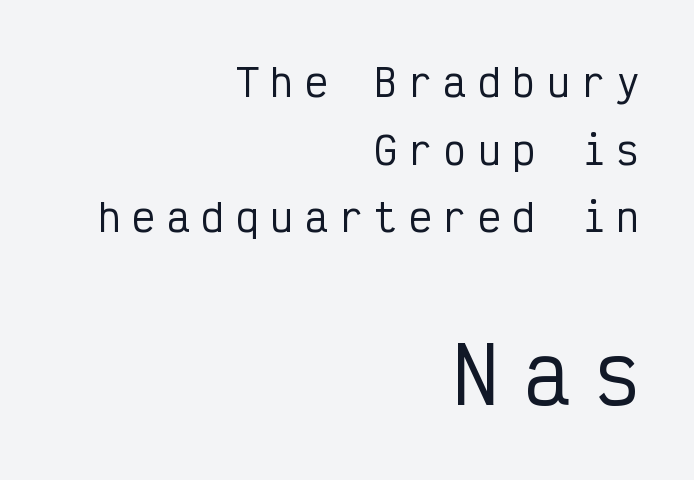
The image shows 77 px condensed sans-serif type, upright, monospaced; set right-aligned, line spacing 1.78x, unusually wide letter spacing (+0.31 em), not underlined; the second (bottom) block is 2.03x larger; low stroke contrast and a medium x-height.
